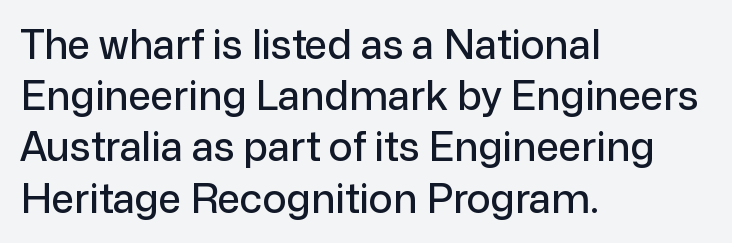
Whoever set this chose a conventional vertical rhythm. To sum up the face: it is a sans, with no serifs. The passage is arranged the way most books set body copy — flush left. Italic: no, the glyphs are upright roman. The rendering uses natural spacing where letterforms have individual widths. Compared with typical body copy, the letter spacing here is the same.
